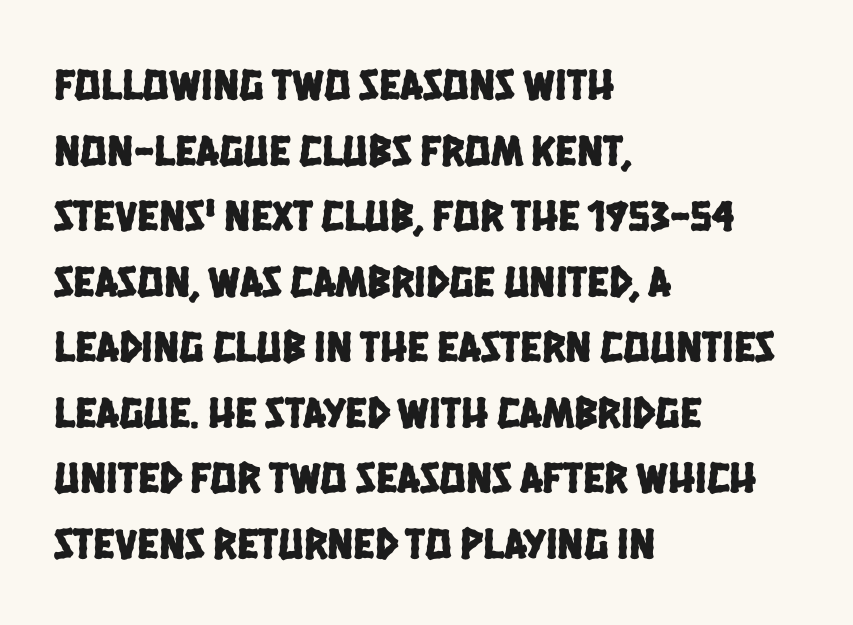
Normally led — the rows are evenly, conventionally spaced. Compared with typical body copy, the letter spacing here is the same. Lines of text with bare space underneath. Is this a sans? Yes — the strokes have no serifs. Note the varied advance widths — an 'i' is clearly narrower than an 'm'. Leftover space on each line is placed entirely after the last word.
